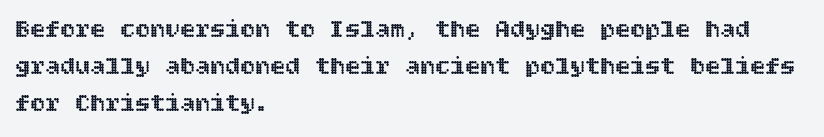
{"italic": "no", "underline": "no", "align": "left", "line_spacing": "normal", "line_spacing_ratio": 1.49, "letter_spacing": "normal", "letter_spacing_em": 0.0, "glyph_px": 25}
